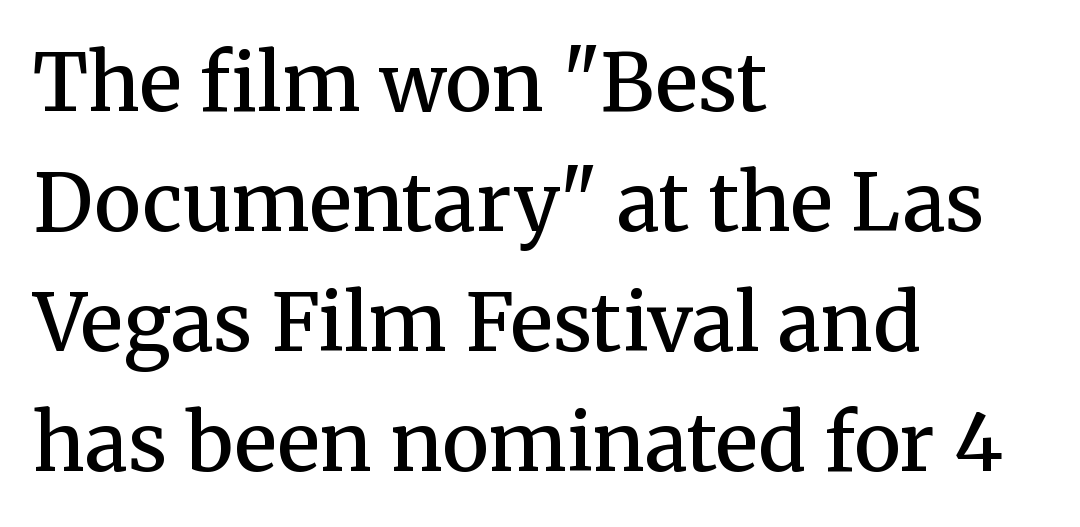
Q: Is the text bold? A: Semi-bold.
Q: Is the text italic (slanted)? A: No, it is upright.
Q: Is the typeface a serif or a sans-serif typeface? A: Serif.
Q: Is the text underlined? A: No.
Q: How is the paragraph aligned? A: Left-aligned.
Q: Is the spacing between letters normal or unusually wide? A: Normal.
Q: Is the spacing between lines tight, normal or loose? A: Normal.
Q: Width (condensed, normal, or wide)? A: Normal.
Q: Stroke contrast? A: Medium.
Q: x-height? A: Medium.
Q: Monospaced? A: No.
